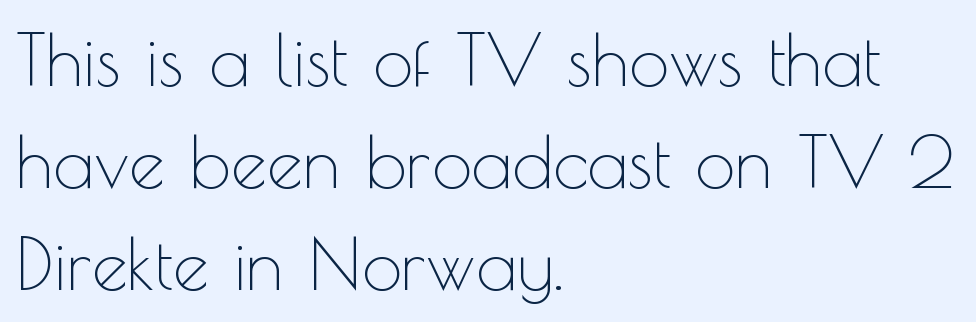
The image shows 72 px thin sans-serif type, upright; set left-aligned, normal line spacing (1.42x), normal letter spacing, not underlined; a small x-height.
